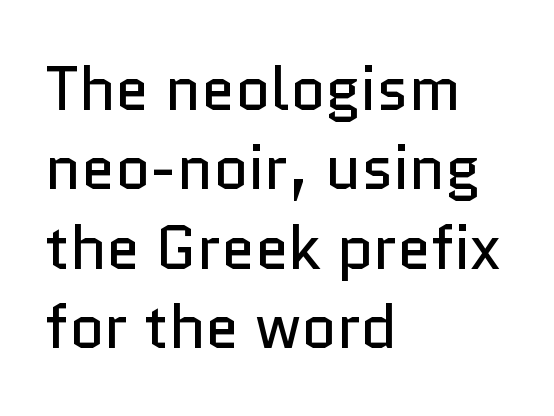
{"serif": "no", "italic": "no", "bold": "no", "weight": "regular", "width": "normal", "stroke_contrast": "low", "x_height": "medium", "monospaced": "no", "underline": "no", "align": "left", "line_spacing": "normal", "line_spacing_ratio": 1.3, "letter_spacing": "normal", "letter_spacing_em": 0.0, "glyph_px": 61}
